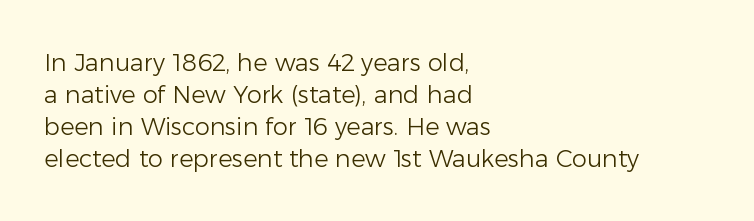
The image shows 24 px text type, upright; set left-aligned, normal line spacing (1.34x), normal letter spacing, not underlined.
